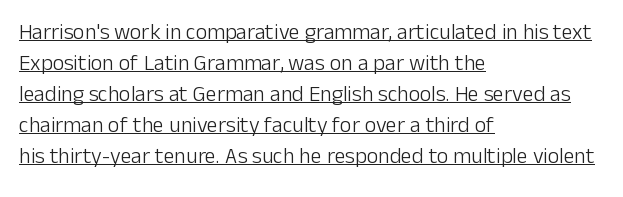
The image shows 22 px text type, upright; set left-aligned, normal line spacing (1.41x), normal letter spacing, underlined.
